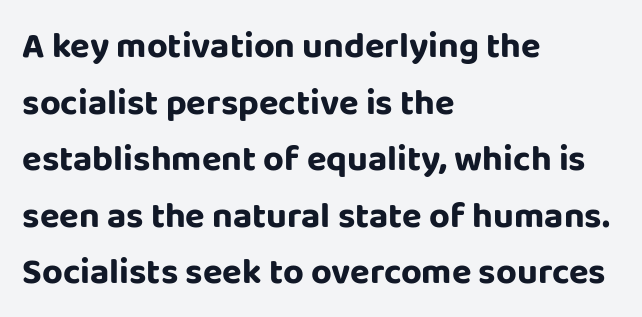
The image shows 36 px sans-serif type, upright; set left-aligned, normal line spacing (1.57x), normal letter spacing, not underlined; low stroke contrast and a large x-height.
